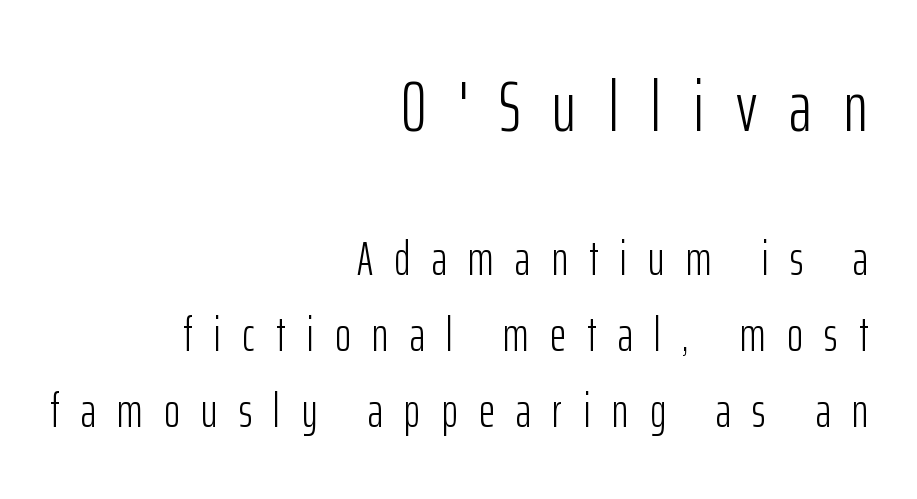
The image shows 72 px light, condensed sans-serif type, upright; set right-aligned, normal line spacing (1.58x), unusually wide letter spacing (+0.45 em), not underlined; the first (top) block is 1.5x larger; low stroke contrast and a medium x-height.
